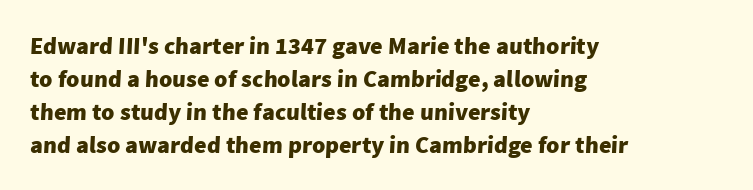
{"bold": "yes", "underline": "no", "align": "left", "line_spacing": "normal", "line_spacing_ratio": 1.37, "letter_spacing": "normal", "letter_spacing_em": 0.0, "glyph_px": 24}
